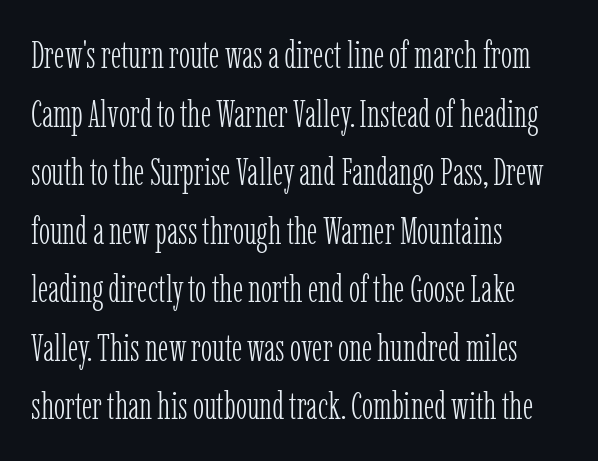
The strokes are not fattened; the text isn't bold. Has an underline been added? It has not. The rag falls on the right side of this text block. Standard letterfit; no display-style spreading of the glyphs. Italic? Not at all — the glyphs are vertical.
